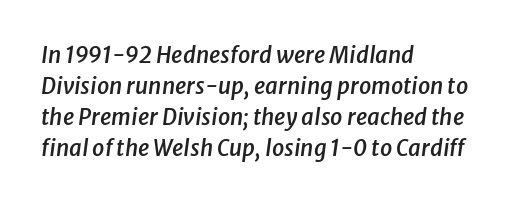
Glyph-to-glyph distance matches everyday printed text. The rag falls on the right side of this text block. The zone under the glyphs is completely vacant. A semibold gives these letters moderate extra thickness, short of bold. The vertical gap from one line to the next is medium. The glyphs look as if they've been sheared to an angle.
